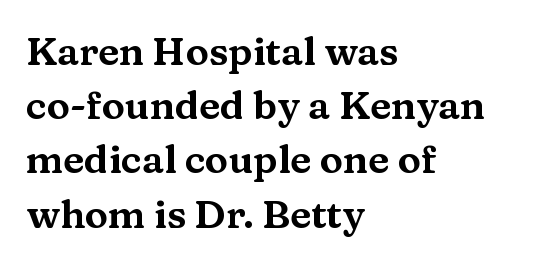
{"serif": "yes", "italic": "no", "width": "wide", "stroke_contrast": "medium", "x_height": "medium", "monospaced": "no", "underline": "no", "align": "left", "line_spacing": "normal", "line_spacing_ratio": 1.39, "letter_spacing": "normal", "letter_spacing_em": 0.0, "glyph_px": 39}
